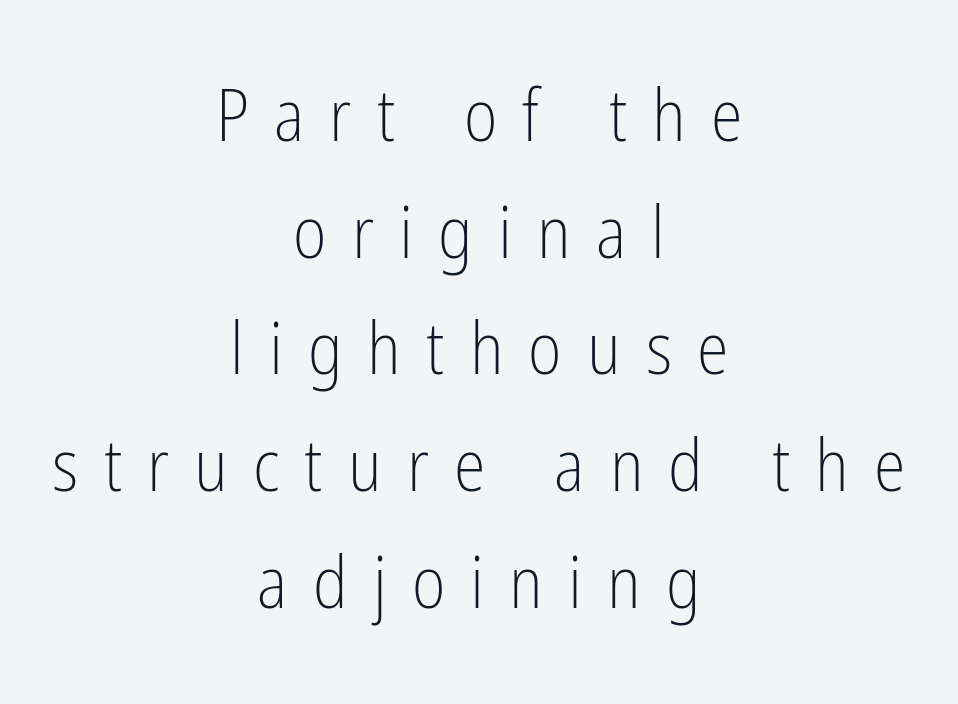
Q: Is the text bold? A: No.
Q: Is the text italic (slanted)? A: No, it is upright.
Q: Is the typeface a serif or a sans-serif typeface? A: Sans-serif.
Q: Is the text underlined? A: No.
Q: How is the paragraph aligned? A: Centered.
Q: Is the spacing between letters normal or unusually wide? A: Unusually wide.
Q: Is the spacing between lines tight, normal or loose? A: Normal.
Q: Width (condensed, normal, or wide)? A: Condensed.
Q: Stroke contrast? A: Low.
Q: x-height? A: Medium.
Q: Monospaced? A: No.
